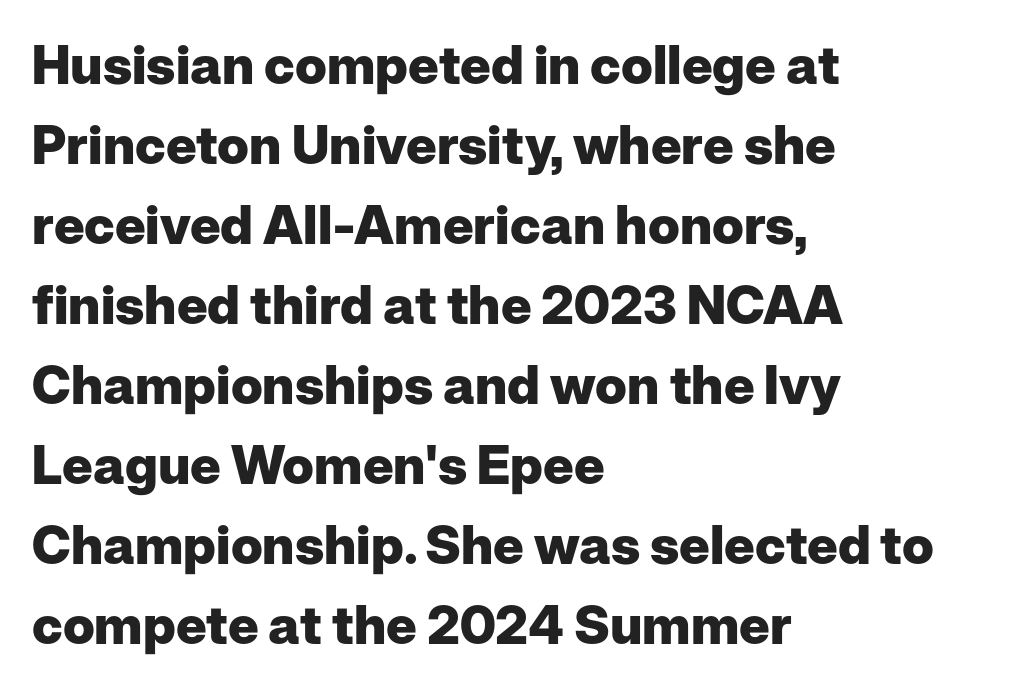
{"serif": "no", "italic": "no", "bold": "yes", "weight": "heavy", "width": "normal", "stroke_contrast": "low", "x_height": "medium", "monospaced": "no", "underline": "no", "align": "left", "line_spacing": "normal", "line_spacing_ratio": 1.51, "letter_spacing": "normal", "letter_spacing_em": 0.0, "glyph_px": 53}
